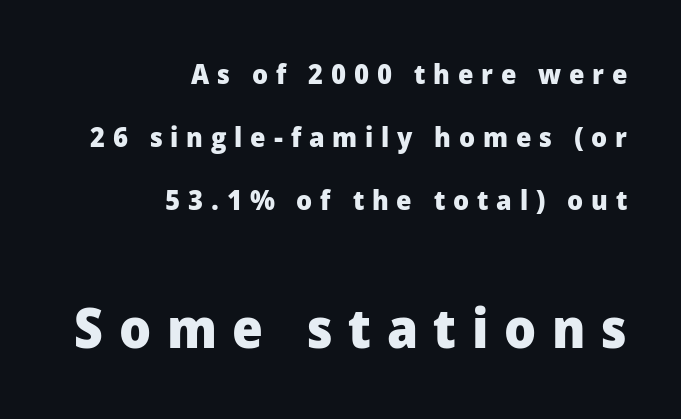
Q: Is the text bold? A: Yes.
Q: Is the text italic (slanted)? A: No, it is upright.
Q: Is the typeface a serif or a sans-serif typeface? A: Sans-serif.
Q: Is the text underlined? A: No.
Q: How is the paragraph aligned? A: Right-aligned.
Q: Is the spacing between letters normal or unusually wide? A: Unusually wide.
Q: Is the spacing between lines tight, normal or loose? A: Loose.
Q: Which block of text is set in a larger size, the first (top) or the second (bottom)? A: The second (bottom) one.
Q: Width (condensed, normal, or wide)? A: Normal.
Q: Stroke contrast? A: Low.
Q: x-height? A: Medium.
Q: Monospaced? A: No.
